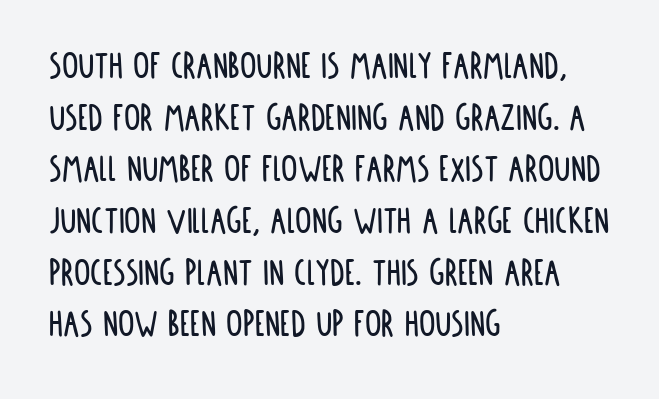
The image shows 41 px condensed sans-serif type, upright; set left-aligned, normal line spacing (1.26x), normal letter spacing, not underlined; low stroke contrast and a large x-height.
